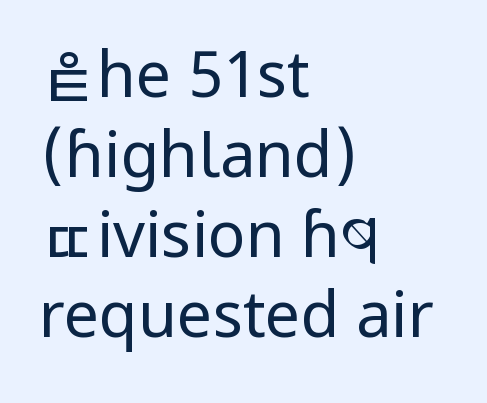
Q: Is the text bold? A: No.
Q: Is the text italic (slanted)? A: No, it is upright.
Q: Is the typeface a serif or a sans-serif typeface? A: Sans-serif.
Q: Is the text underlined? A: No.
Q: How is the paragraph aligned? A: Left-aligned.
Q: Is the spacing between letters normal or unusually wide? A: Normal.
Q: Is the spacing between lines tight, normal or loose? A: Normal.
Q: Width (condensed, normal, or wide)? A: Normal.
Q: Stroke contrast? A: Low.
Q: x-height? A: Medium.
Q: Monospaced? A: No.
